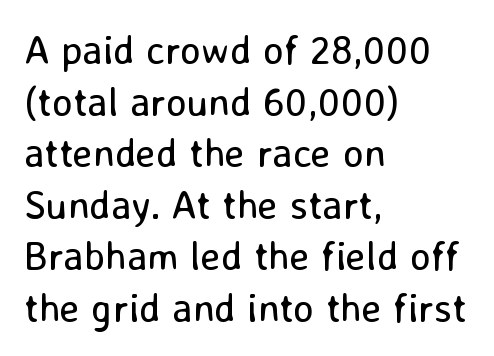
{"serif": "no", "italic": "no", "bold": "no", "weight": "regular", "width": "normal", "stroke_contrast": "low", "x_height": "medium", "monospaced": "no", "underline": "no", "align": "left", "line_spacing": "normal", "line_spacing_ratio": 1.29, "letter_spacing": "normal", "letter_spacing_em": 0.0, "glyph_px": 40}
